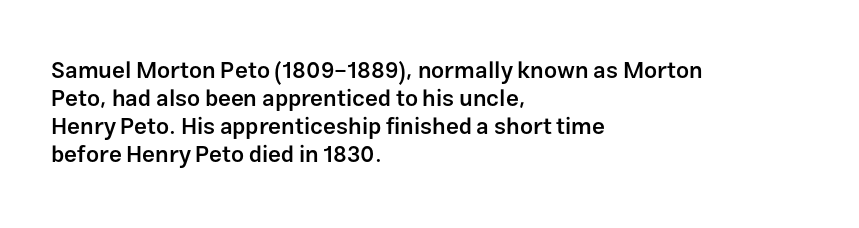
Alignment: flush left. Short note: letters normally spaced. The space directly below the letters is spotless. It's the straight-up-and-down kind of type. Stroke thickness is moderately raised; the sample reads as semibold.
